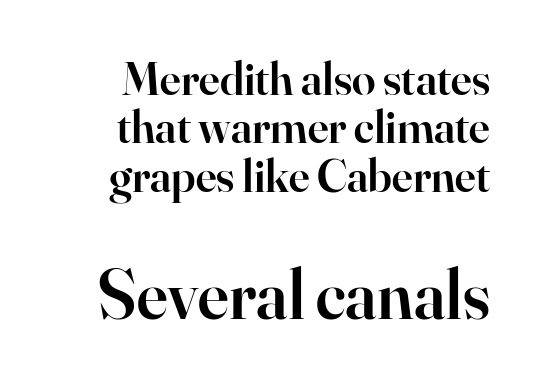
The image shows 70 px semibold serif type, upright; set right-aligned, tight line spacing (1.03x), normal letter spacing, not underlined; the second (bottom) block is 1.49x larger; high stroke contrast and a small x-height.
